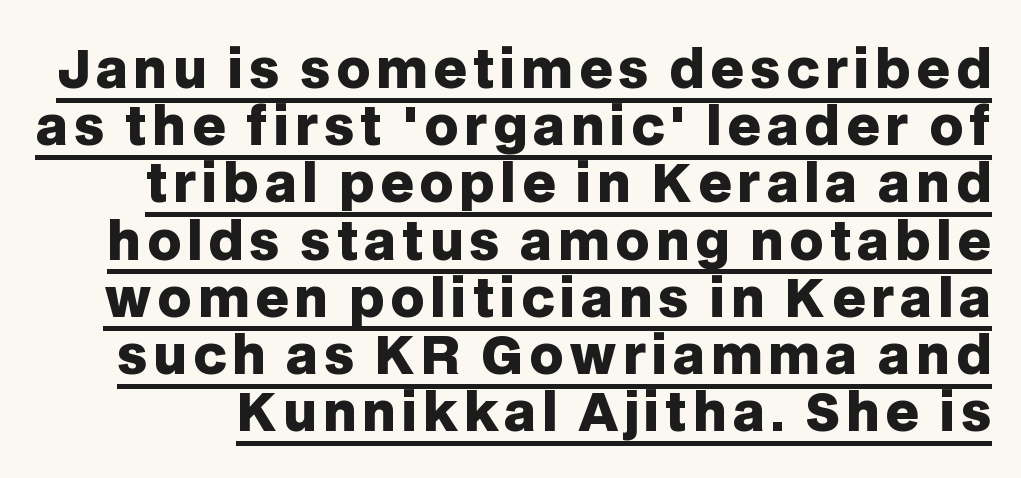
Nothing sits at the stroke ends, so this counts as sans-serif. Chunky letters — that's bold for sure. The block of text is dense from top to bottom, with scant space between rows. What decoration does the sample have? An underline. This is the regular roman posture of the typeface. Character widths vary here, with narrow letters taking less room than wide ones.
